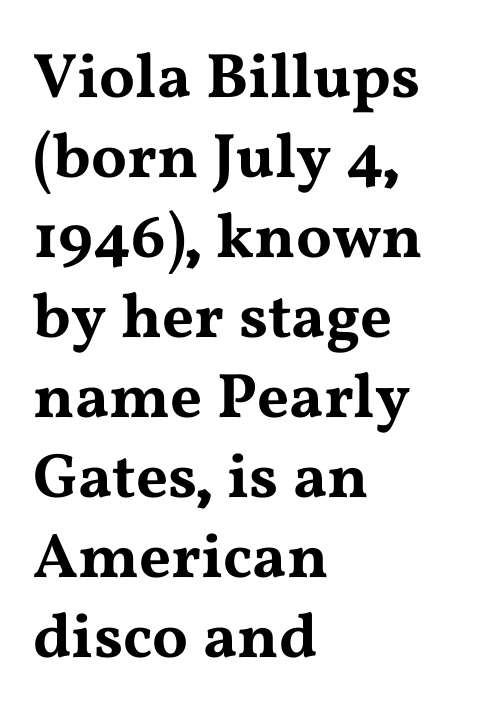
The image shows 63 px wide serif type, upright; set left-aligned, normal line spacing (1.27x), normal letter spacing, not underlined; medium stroke contrast and a medium x-height.
